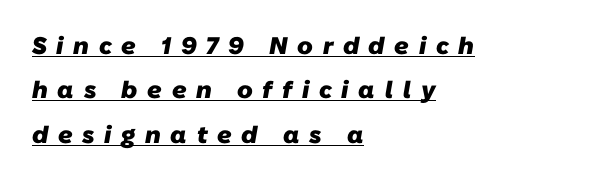
The image shows 24 px bold type; set left-aligned, line spacing 1.85x, unusually wide letter spacing (+0.4 em), underlined.
